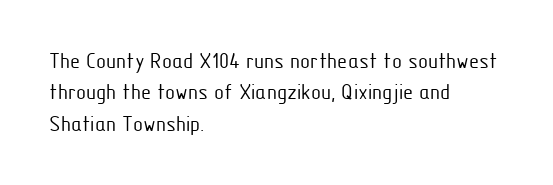
The image shows 23 px text type, upright; set left-aligned, normal line spacing (1.36x), normal letter spacing, not underlined.
